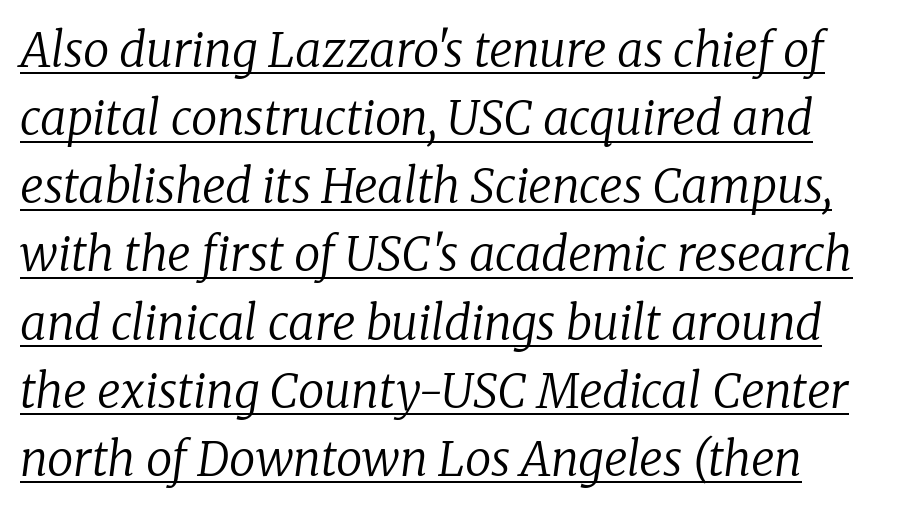
Proportional: the letters do not fall into vertical columns. Characters follow at the spacing the type designer built in. Is this a sans? No — the strokes have serifs. Is this a heavy cut? Hardly; it is regular or lighter. Underlined type.
